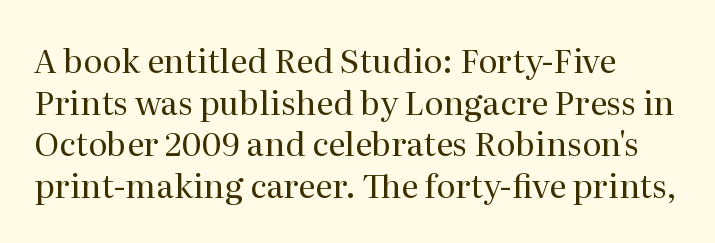
Q: Is the text bold? A: No.
Q: Is the text italic (slanted)? A: No, it is upright.
Q: Is the typeface a serif or a sans-serif typeface? A: Serif.
Q: Is the text underlined? A: No.
Q: How is the paragraph aligned? A: Left-aligned.
Q: Is the spacing between letters normal or unusually wide? A: Normal.
Q: Is the spacing between lines tight, normal or loose? A: Normal.
Q: Width (condensed, normal, or wide)? A: Normal.
Q: Stroke contrast? A: Medium.
Q: x-height? A: Medium.
Q: Monospaced? A: No.
